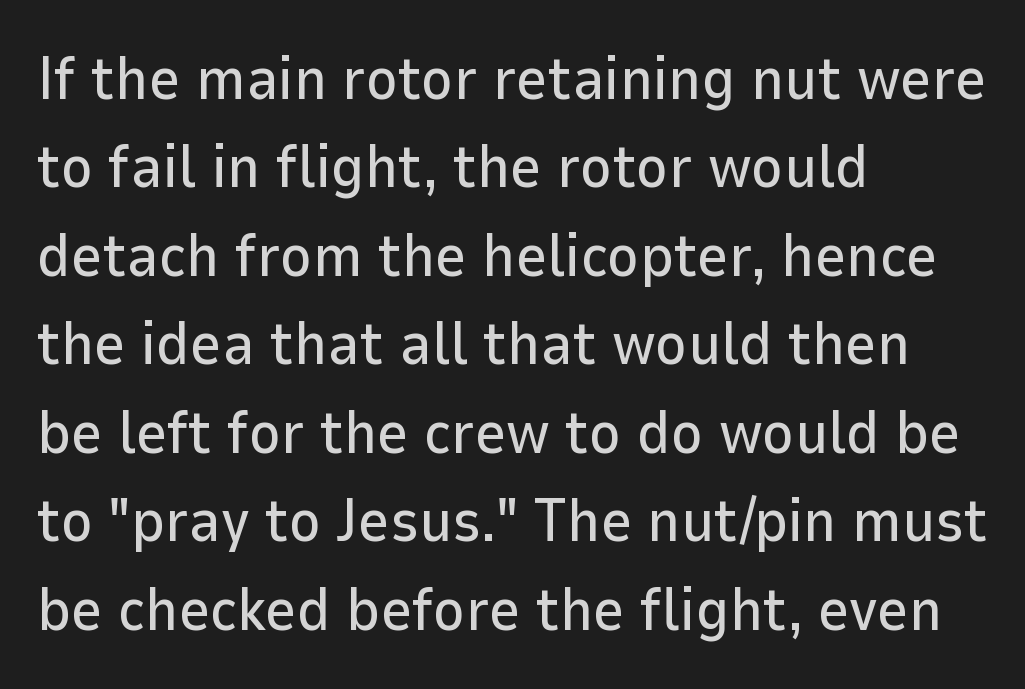
The letters stand straight up with perfectly vertical stems. Nobody touched the tracking dial on this one. One-word summary of the alignment: left. The strip under each line holds only bare page. Character widths vary here, with narrow letters taking less room than wide ones.
